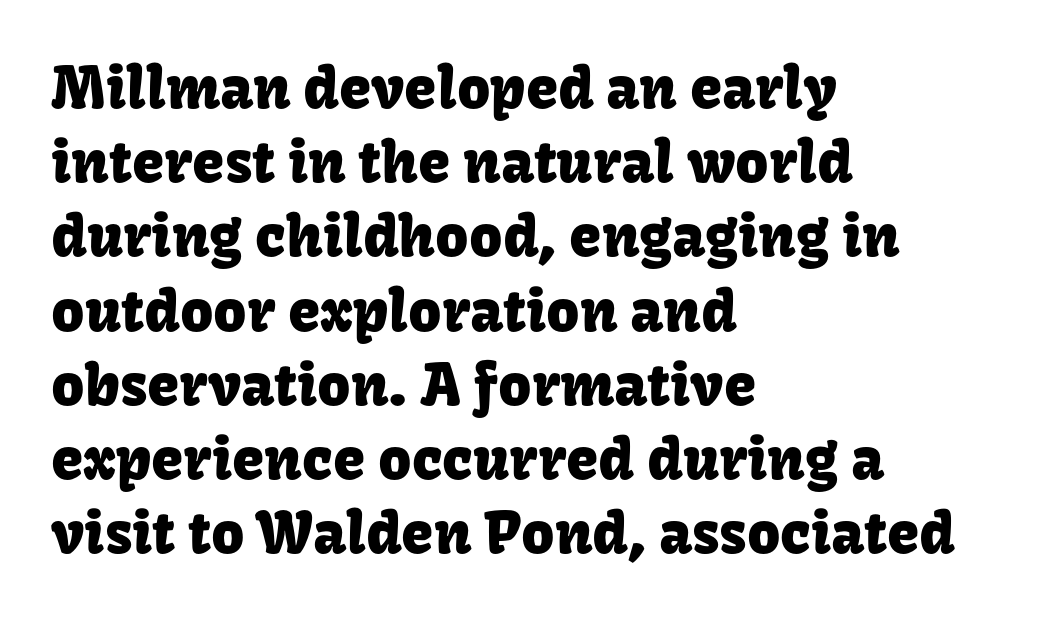
{"serif": "no", "italic": "no", "width": "normal", "stroke_contrast": "low", "x_height": "medium", "monospaced": "no", "underline": "no", "align": "left", "line_spacing": "normal", "line_spacing_ratio": 1.28, "letter_spacing": "normal", "letter_spacing_em": 0.0, "glyph_px": 58}
